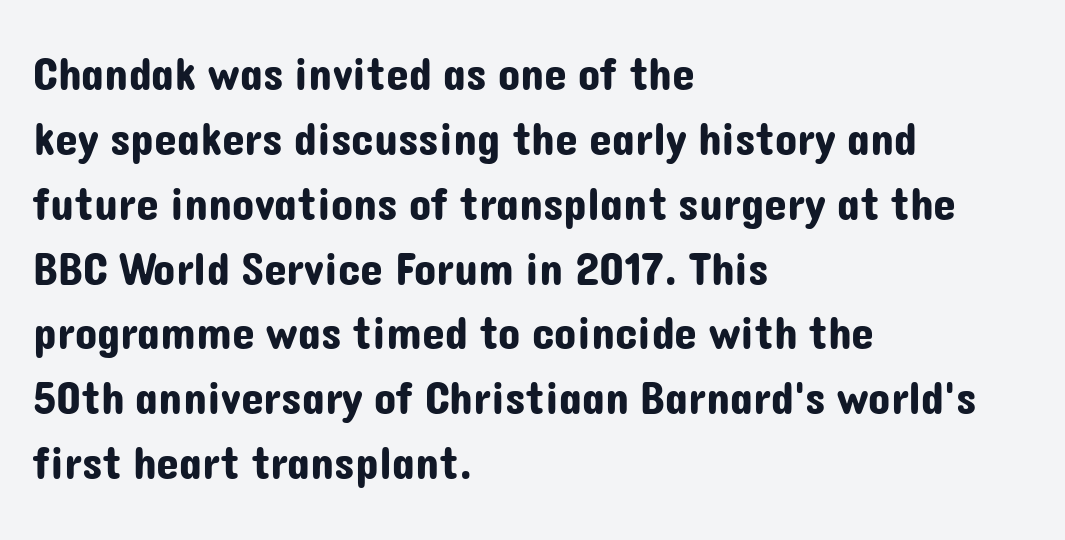
The image shows 46 px sans-serif type, upright; set left-aligned, normal line spacing (1.41x), normal letter spacing, not underlined; low stroke contrast and a medium x-height.
